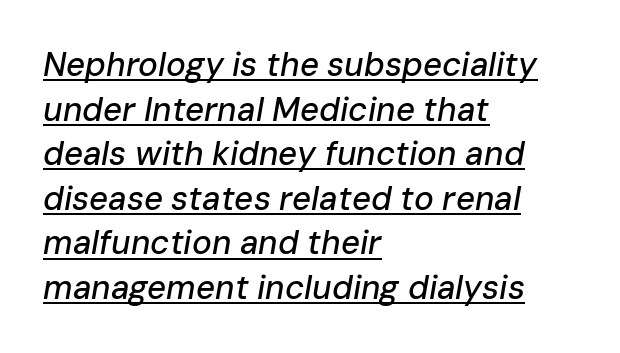
The image shows 33 px text type, italic (leaning right); set left-aligned, normal line spacing (1.35x), normal letter spacing, underlined; low stroke contrast and a medium x-height.
